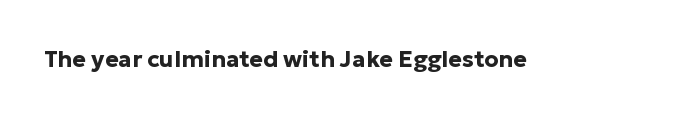
The image shows 23 px bold type, upright; set normal letter spacing, not underlined.
